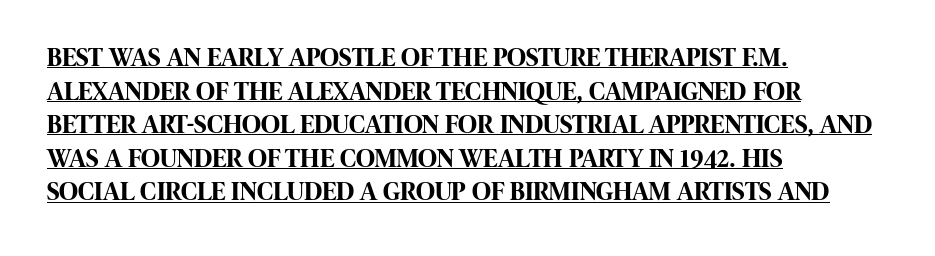
Students, this is bold: see how much ink each stroke carries. Ascenders rise straight up at ninety degrees. These lines are set flush left with a ragged right edge. The face used here is rendered with its standard letterfit. This sample carries an underscore along the baseline area.
